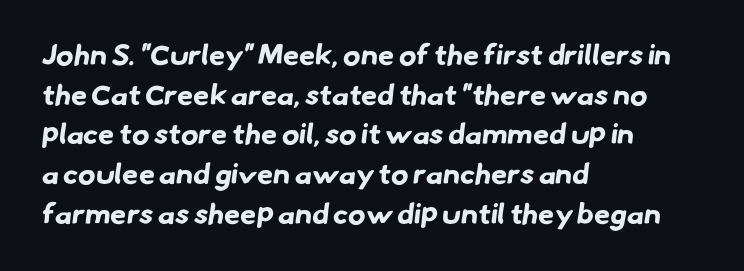
{"serif": "no", "bold": "yes", "weight": "bold", "width": "normal", "stroke_contrast": "low", "x_height": "small", "monospaced": "no", "underline": "no", "align": "left", "line_spacing": "normal", "line_spacing_ratio": 1.37, "letter_spacing": "normal", "letter_spacing_em": 0.0, "glyph_px": 29}
